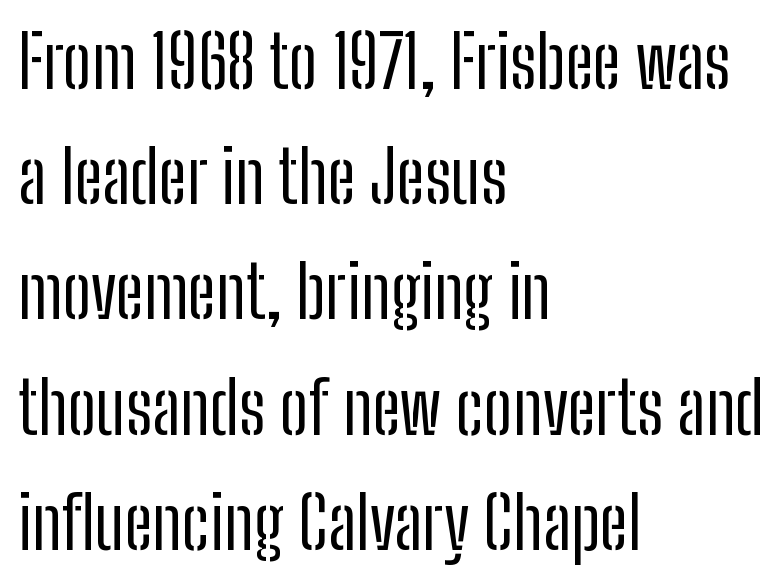
The image shows 72 px regular-weight, condensed sans-serif type, upright; set left-aligned, normal line spacing (1.6x), normal letter spacing, not underlined; low stroke contrast and a medium x-height.
